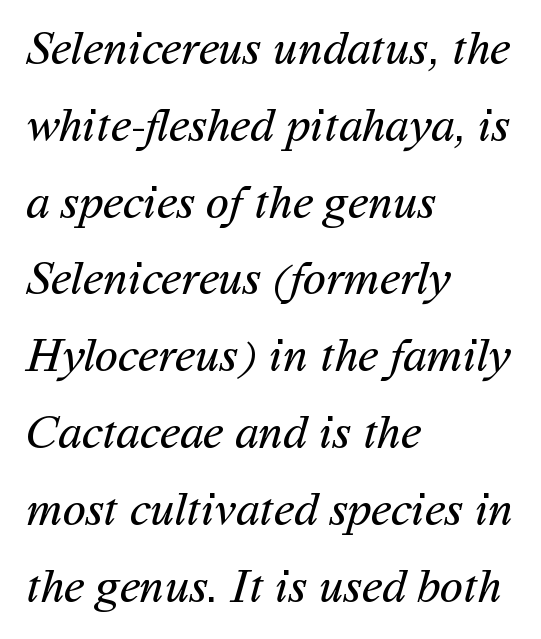
The image shows 48 px regular-weight sans-serif type; set left-aligned, normal line spacing (1.6x), normal letter spacing, not underlined; medium stroke contrast and a medium x-height.
